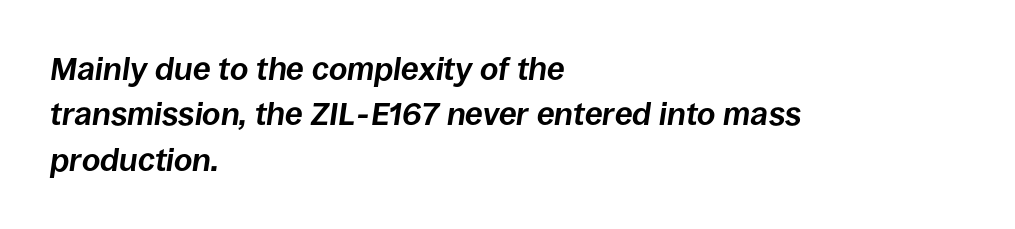
{"italic": "yes", "lean": "right", "slant_degrees": 8, "bold": "yes", "weight": "bold", "width": "normal", "stroke_contrast": "low", "x_height": "large", "monospaced": "no", "underline": "no", "align": "left", "line_spacing": "normal", "line_spacing_ratio": 1.42, "letter_spacing": "normal", "letter_spacing_em": 0.0, "glyph_px": 32}
